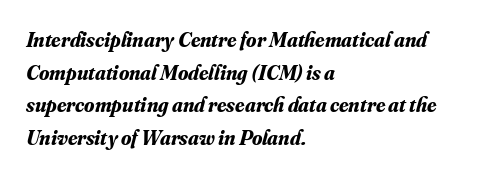
If you drew a ruler down the left edge, every line would touch it. Italic? Definitely — the glyphs are oblique. These words are printed bold, with thick strokes throughout. The letterforms sit shoulder to shoulder at normal distance. This rendering features lettering with no underline.
